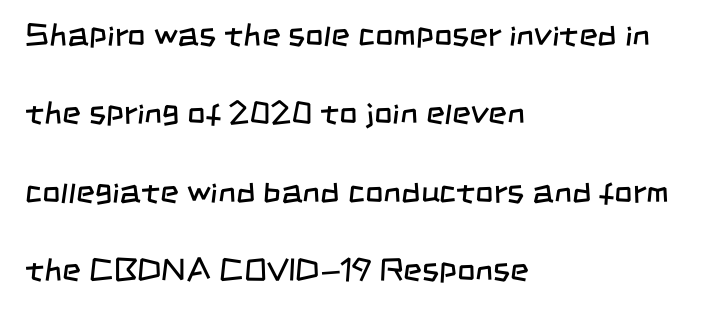
The image shows 32 px regular-weight, condensed sans-serif type; set left-aligned, loose line spacing (2.45x), normal letter spacing, not underlined; low stroke contrast and a large x-height.
